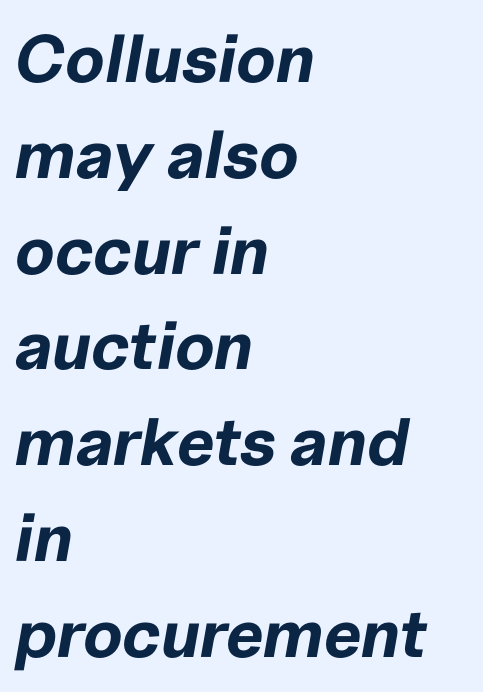
The image shows 67 px bold type, italic (leaning right); set left-aligned, normal line spacing (1.43x), normal letter spacing, not underlined; low stroke contrast and a medium x-height.
